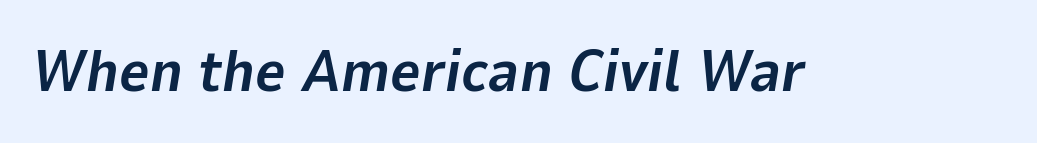
The image shows 59 px bold type, italic (leaning right); set normal letter spacing, not underlined; low stroke contrast and a medium x-height.
